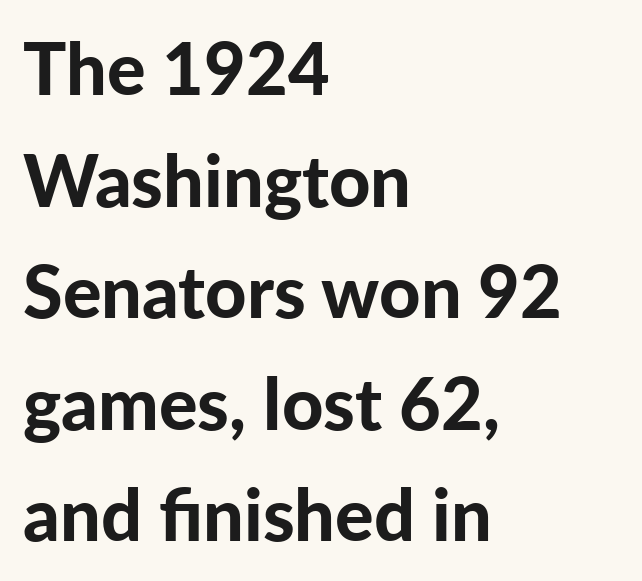
Q: Is the text bold? A: Yes.
Q: Is the text italic (slanted)? A: No, it is upright.
Q: Is the typeface a serif or a sans-serif typeface? A: Sans-serif.
Q: Is the text underlined? A: No.
Q: How is the paragraph aligned? A: Left-aligned.
Q: Is the spacing between letters normal or unusually wide? A: Normal.
Q: Is the spacing between lines tight, normal or loose? A: Normal.
Q: Width (condensed, normal, or wide)? A: Normal.
Q: Stroke contrast? A: Low.
Q: x-height? A: Medium.
Q: Monospaced? A: No.
